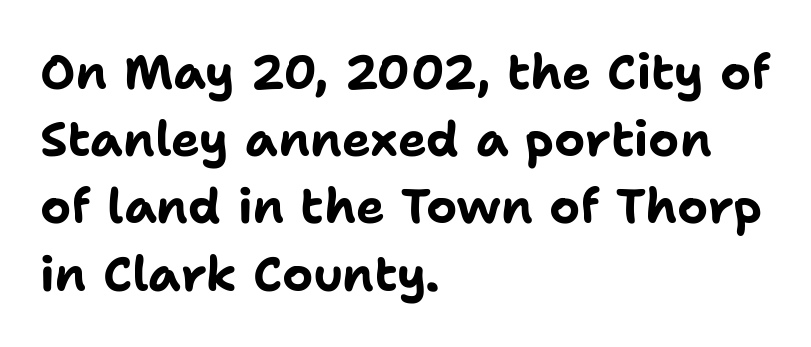
{"serif": "no", "italic": "no", "bold": "yes", "weight": "bold", "width": "normal", "stroke_contrast": "low", "x_height": "medium", "monospaced": "no", "underline": "no", "align": "left", "line_spacing": "normal", "line_spacing_ratio": 1.4, "letter_spacing": "normal", "letter_spacing_em": 0.0, "glyph_px": 48}
